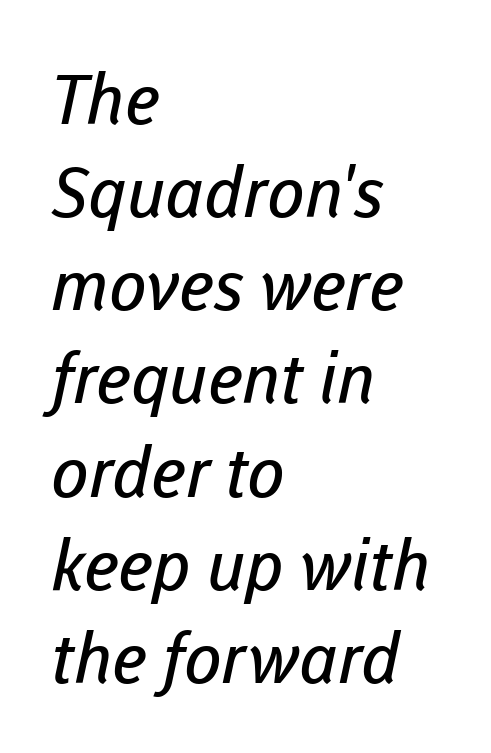
The image shows 69 px regular-weight sans-serif type; set left-aligned, normal line spacing (1.35x), normal letter spacing, not underlined; low stroke contrast and a medium x-height.
